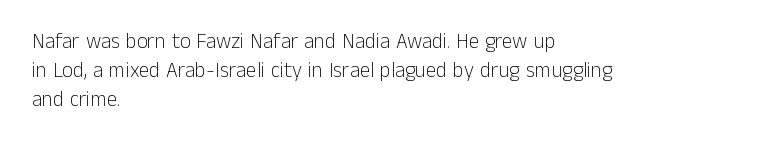
The image shows 21 px text type, upright; set left-aligned, normal line spacing (1.37x), normal letter spacing, not underlined.
